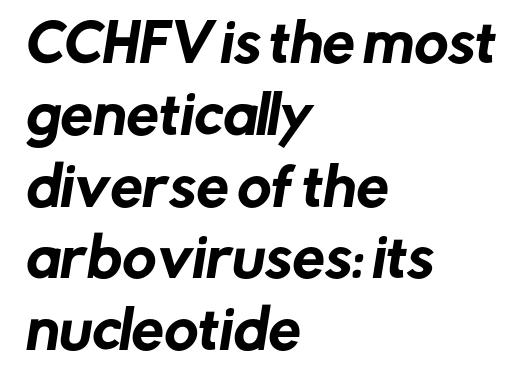
The image shows 52 px sans-serif type; set left-aligned, normal line spacing (1.38x), normal letter spacing, not underlined; low stroke contrast and a medium x-height.
